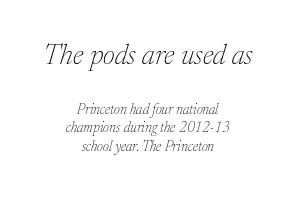
The image shows 28 px thin serif type, italic (leaning right); set centered, normal line spacing (1.33x), normal letter spacing, not underlined; the first (top) block is 2.0x larger; medium stroke contrast and a medium x-height.
